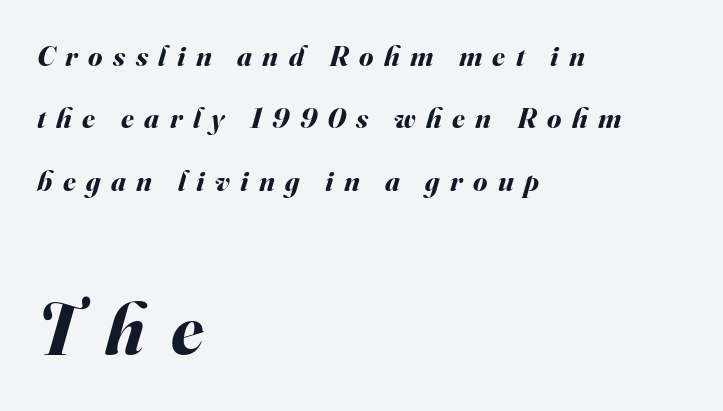
Q: Is the text bold? A: Yes.
Q: Is the text italic (slanted)? A: Yes, it leans right by about 16 degrees.
Q: Is the text underlined? A: No.
Q: How is the paragraph aligned? A: Left-aligned.
Q: Is the spacing between letters normal or unusually wide? A: Unusually wide.
Q: Is the spacing between lines tight, normal or loose? A: Loose.
Q: Which block of text is set in a larger size, the first (top) or the second (bottom)? A: The second (bottom) one.
Q: Width (condensed, normal, or wide)? A: Normal.
Q: Stroke contrast? A: Medium.
Q: x-height? A: Small.
Q: Monospaced? A: No.
